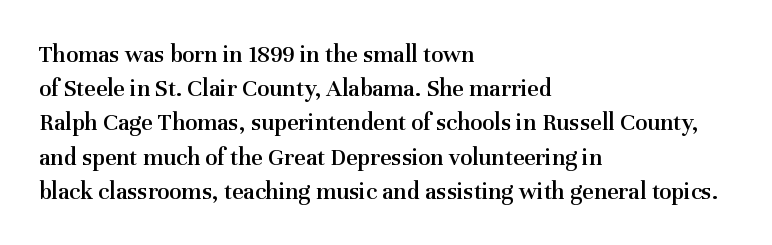
Q: Is the text bold? A: Semi-bold.
Q: Is the text italic (slanted)? A: No, it is upright.
Q: Is the text underlined? A: No.
Q: How is the paragraph aligned? A: Left-aligned.
Q: Is the spacing between letters normal or unusually wide? A: Normal.
Q: Is the spacing between lines tight, normal or loose? A: Normal.
